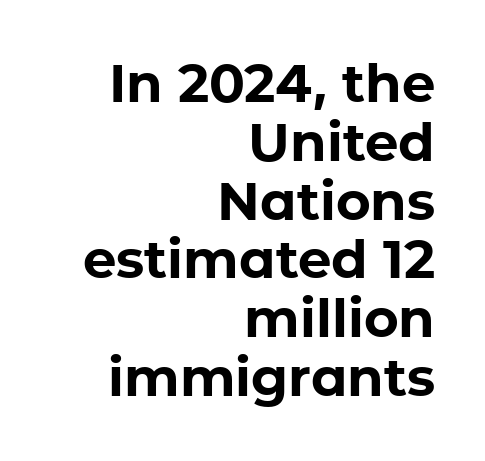
Vertically, the passage feels compressed, each row crowding the next. Just letters on the line, the space beneath them empty. Look at the tracking — it's just the regular setting, nothing added. This is roman type, the default non-slanted kind. Letterform terminals end flat and unadorned throughout the passage.
